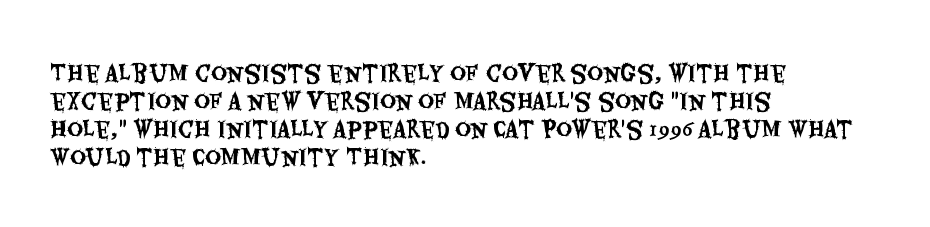
{"italic": "no", "underline": "no", "align": "left", "line_spacing": "normal", "line_spacing_ratio": 1.28, "letter_spacing": "normal", "letter_spacing_em": 0.0, "glyph_px": 22}
